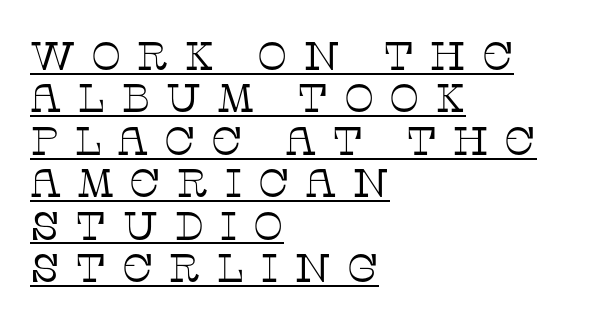
The image shows 40 px thin serif type, upright; set left-aligned, tight line spacing (1.06x), unusually wide letter spacing (+0.38 em), underlined; low stroke contrast and a large x-height.
